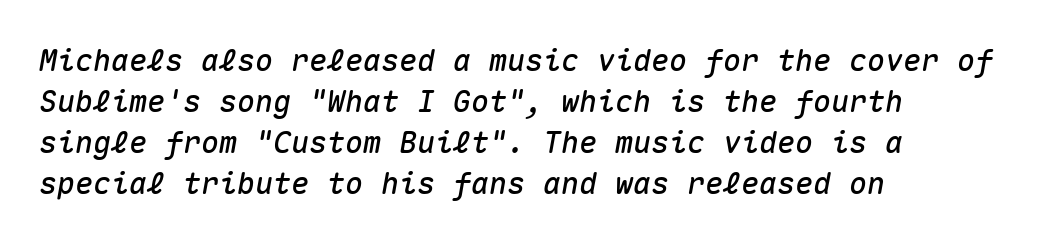
Q: Is the text italic (slanted)? A: Yes, it leans right by about 10 degrees.
Q: Is the text underlined? A: No.
Q: How is the paragraph aligned? A: Left-aligned.
Q: Is the spacing between letters normal or unusually wide? A: Normal.
Q: Is the spacing between lines tight, normal or loose? A: Normal.
Q: Width (condensed, normal, or wide)? A: Normal.
Q: Stroke contrast? A: Medium.
Q: x-height? A: Medium.
Q: Monospaced? A: Yes.
